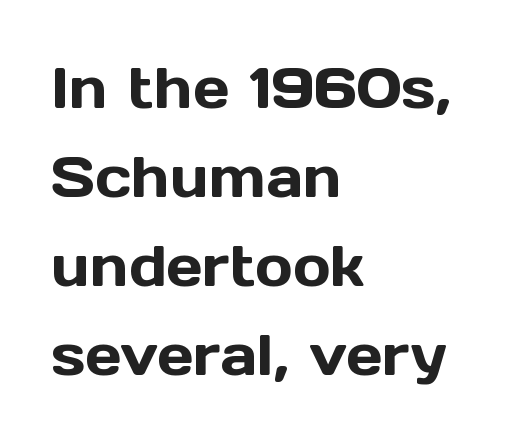
A typesetter would call this proportional, since set widths differ per character. Underline: absent. What stands out about the letter spacing? Nothing — it is the standard amount. A classic flush-left, rag-right setting is used for this passage. Letterform terminals end flat and unadorned throughout the passage. Interline gaps are of average width in this sample.
